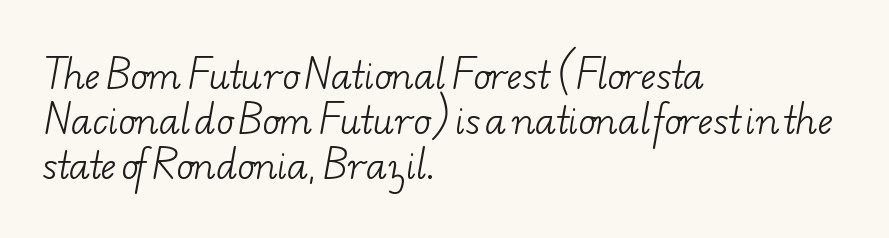
The image shows 36 px light, wide serif type; set left-aligned, normal line spacing (1.25x), normal letter spacing, not underlined; low stroke contrast and a small x-height.
